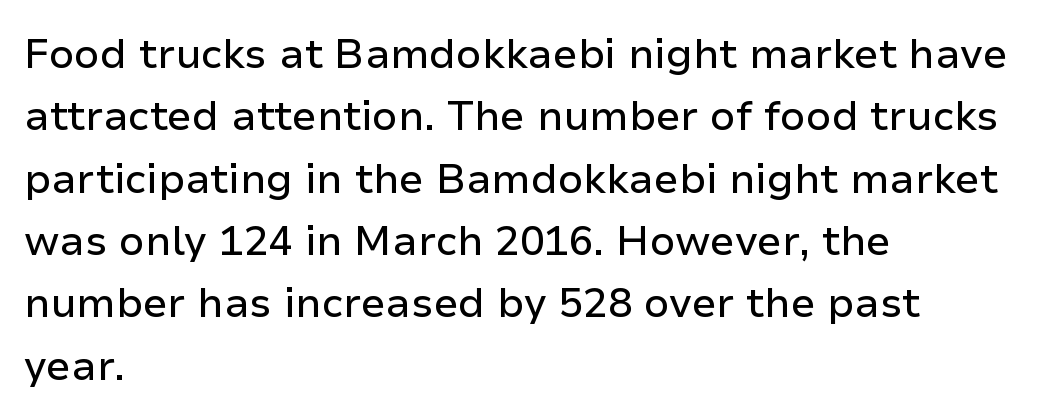
The font family rendered here belongs to the sans-serif group. Regular leading. Does the copy run flush right? No — it runs flush left. Words float on clear page, feet unadorned.
